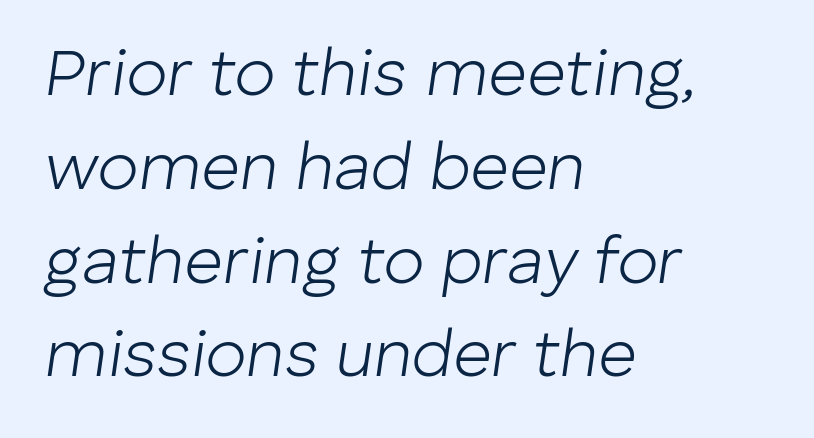
The image shows 67 px light type, italic (leaning right); set left-aligned, normal line spacing (1.4x), normal letter spacing, not underlined; low stroke contrast and a medium x-height.
